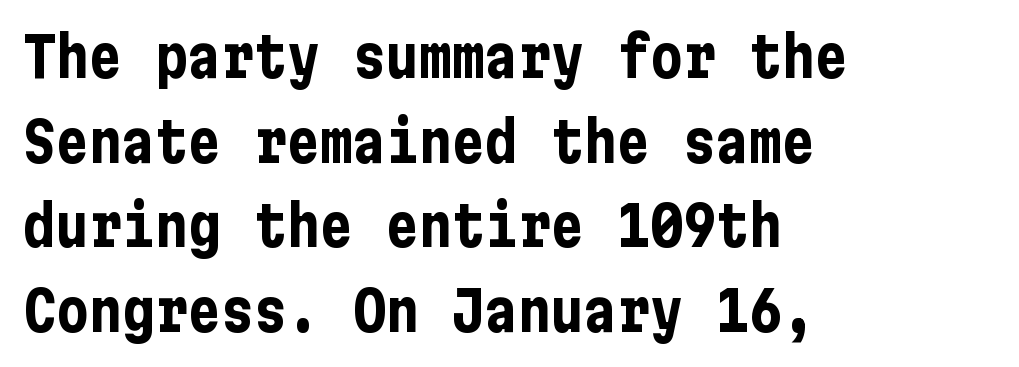
Q: Is the text bold? A: Yes.
Q: Is the text italic (slanted)? A: No, it is upright.
Q: Is the typeface a serif or a sans-serif typeface? A: Sans-serif.
Q: Is the text underlined? A: No.
Q: How is the paragraph aligned? A: Left-aligned.
Q: Is the spacing between letters normal or unusually wide? A: Normal.
Q: Is the spacing between lines tight, normal or loose? A: Normal.
Q: Width (condensed, normal, or wide)? A: Condensed.
Q: Stroke contrast? A: Low.
Q: x-height? A: Medium.
